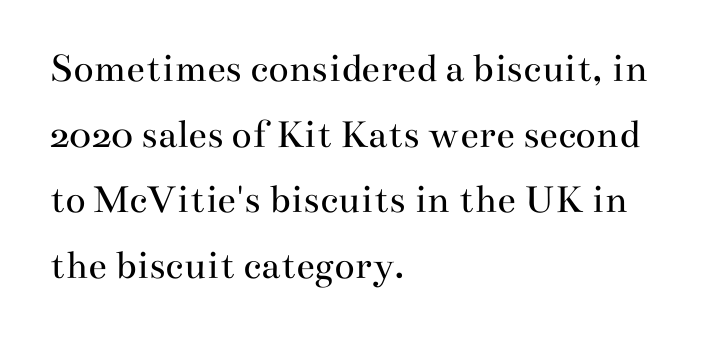
{"serif": "yes", "italic": "no", "bold": "no", "weight": "regular", "width": "wide", "stroke_contrast": "medium", "x_height": "small", "monospaced": "no", "underline": "no", "align": "left", "line_spacing": "normal", "line_spacing_ratio": 1.56, "letter_spacing": "normal", "letter_spacing_em": 0.0, "glyph_px": 42}
